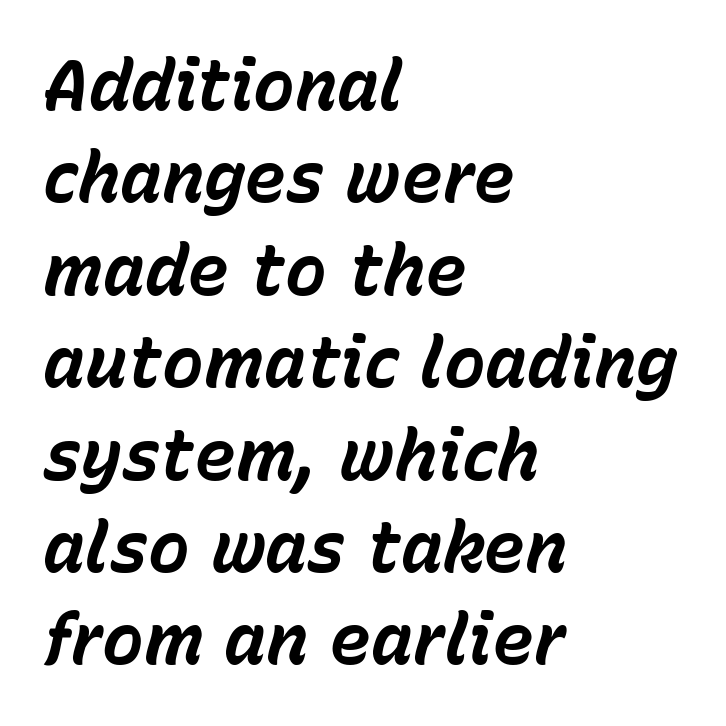
The image shows 70 px bold type, italic (leaning right); set left-aligned, normal line spacing (1.32x), normal letter spacing, not underlined; low stroke contrast and a medium x-height.
